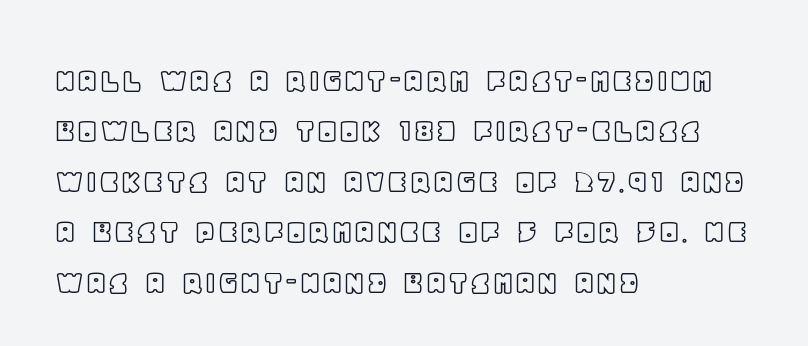
{"italic": "no", "width": "normal", "x_height": "large", "monospaced": "no", "underline": "no", "align": "left", "line_spacing": "normal", "line_spacing_ratio": 1.4, "letter_spacing": "normal", "letter_spacing_em": 0.0, "glyph_px": 36}
